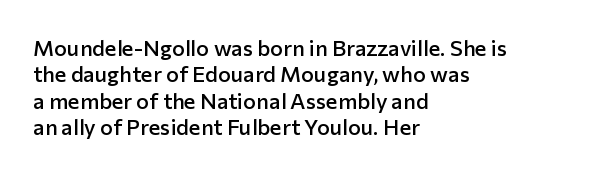
The image shows 22 px text type, upright; set left-aligned, line spacing 1.2x, normal letter spacing, not underlined.
